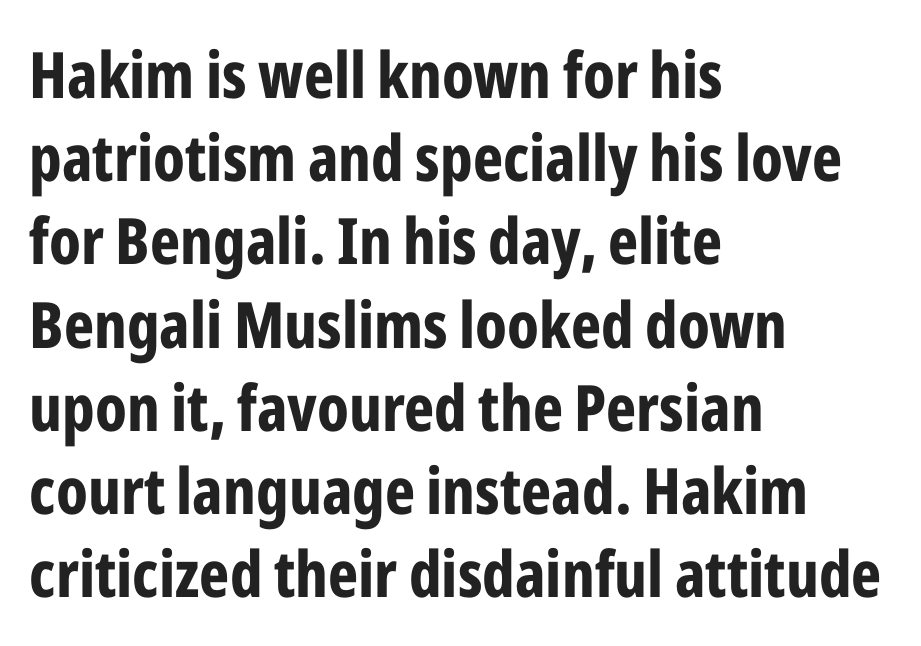
The image shows 64 px bold, condensed sans-serif type, upright; set left-aligned, normal line spacing (1.3x), normal letter spacing, not underlined; low stroke contrast and a medium x-height.
